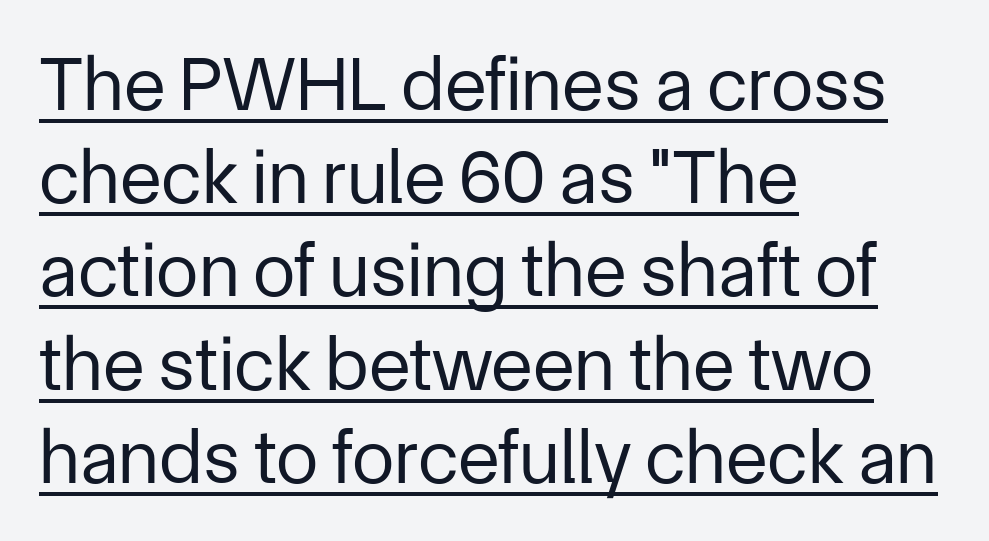
A baseline rule has been typeset under these characters. These lines are rendered in a variable-pitch font. Does the lettering tilt? It doesn't — this is upright. Weight: in the light-to-regular range.
